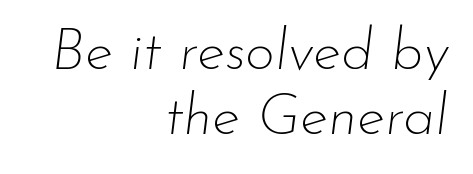
The image shows 58 px thin type, italic (leaning right); set right-aligned, tight line spacing (1.12x), normal letter spacing, not underlined; low stroke contrast and a small x-height.
